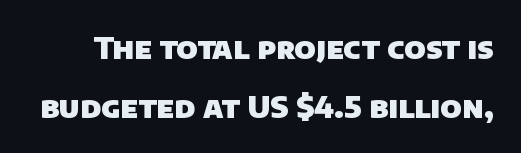
This rendering employs a face without finishing strokes, i.e., a sans-serif. Type without underlining. The line-height multiplier appears high, well above default. A dark, heavy texture on the line: the type is bold. How are the letters spaced? Ordinarily, with no added tracking.
